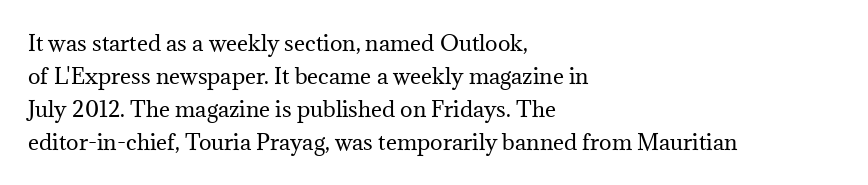
Q: Is the text bold? A: No.
Q: Is the text italic (slanted)? A: No, it is upright.
Q: Is the text underlined? A: No.
Q: How is the paragraph aligned? A: Left-aligned.
Q: Is the spacing between letters normal or unusually wide? A: Normal.
Q: Is the spacing between lines tight, normal or loose? A: Normal.
